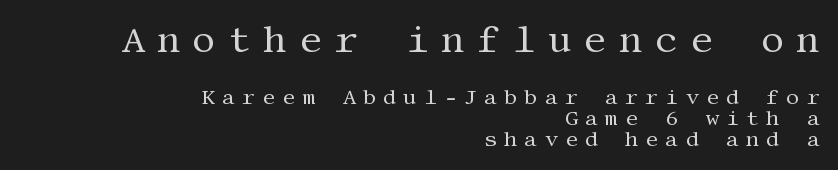
Q: Is the text bold? A: No.
Q: Is the text italic (slanted)? A: No, it is upright.
Q: Is the typeface a serif or a sans-serif typeface? A: Serif.
Q: Is the text underlined? A: No.
Q: How is the paragraph aligned? A: Right-aligned.
Q: Is the spacing between letters normal or unusually wide? A: Unusually wide.
Q: Is the spacing between lines tight, normal or loose? A: Tight.
Q: Which block of text is set in a larger size, the first (top) or the second (bottom)? A: The first (top) one.
Q: Width (condensed, normal, or wide)? A: Normal.
Q: Stroke contrast? A: Medium.
Q: x-height? A: Large.
